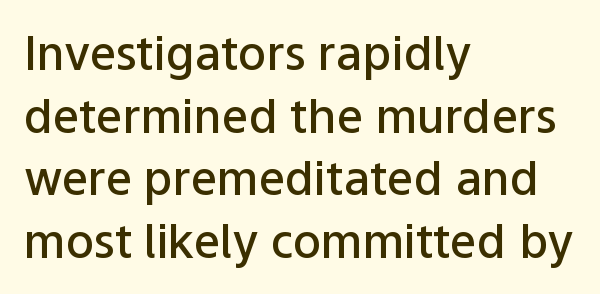
Q: Is the text bold? A: Semi-bold.
Q: Is the text italic (slanted)? A: No, it is upright.
Q: Is the typeface a serif or a sans-serif typeface? A: Sans-serif.
Q: Is the text underlined? A: No.
Q: How is the paragraph aligned? A: Left-aligned.
Q: Is the spacing between letters normal or unusually wide? A: Normal.
Q: Is the spacing between lines tight, normal or loose? A: Normal.
Q: Width (condensed, normal, or wide)? A: Normal.
Q: Stroke contrast? A: Low.
Q: x-height? A: Medium.
Q: Monospaced? A: No.
